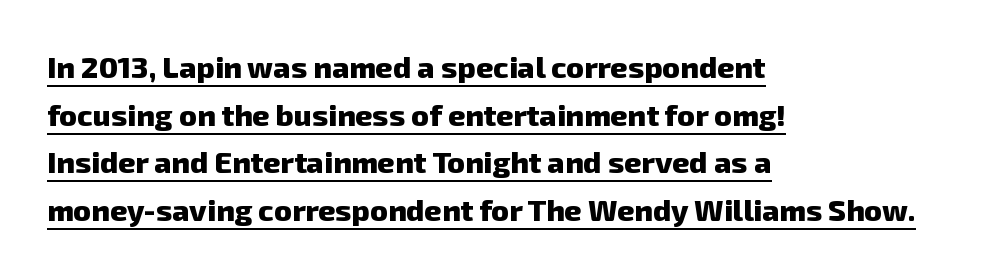
{"serif": "no", "bold": "yes", "weight": "heavy", "width": "normal", "stroke_contrast": "low", "x_height": "medium", "monospaced": "no", "underline": "yes", "align": "left", "line_spacing": "normal", "line_spacing_ratio": 1.59, "letter_spacing": "normal", "letter_spacing_em": 0.0, "glyph_px": 30}
